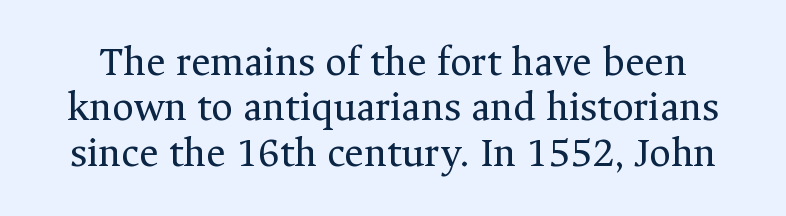
Q: Is the text bold? A: No.
Q: Is the text italic (slanted)? A: No, it is upright.
Q: Is the typeface a serif or a sans-serif typeface? A: Serif.
Q: Is the text underlined? A: No.
Q: Is the spacing between letters normal or unusually wide? A: Normal.
Q: Is the spacing between lines tight, normal or loose? A: Tight.
Q: Width (condensed, normal, or wide)? A: Normal.
Q: Stroke contrast? A: Medium.
Q: x-height? A: Medium.
Q: Monospaced? A: No.
